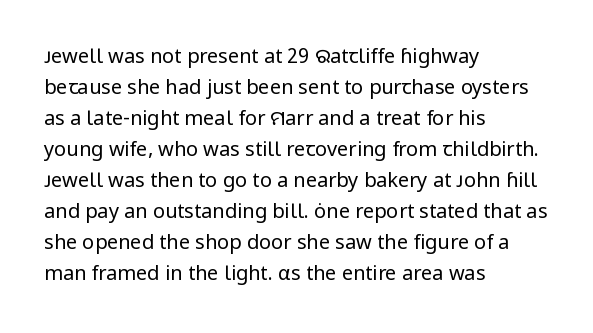
Q: Is the text bold? A: No.
Q: Is the text italic (slanted)? A: No, it is upright.
Q: Is the text underlined? A: No.
Q: How is the paragraph aligned? A: Left-aligned.
Q: Is the spacing between letters normal or unusually wide? A: Normal.
Q: Is the spacing between lines tight, normal or loose? A: Normal.
